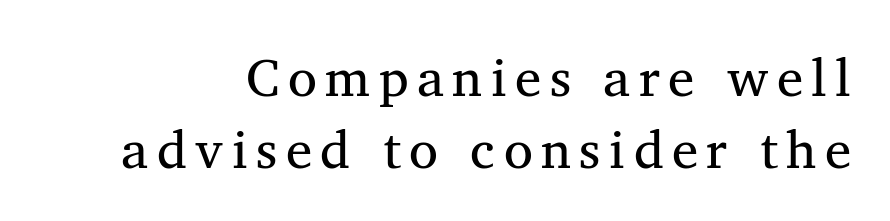
The image shows 53 px regular-weight serif type, upright; set normal line spacing (1.36x), not underlined; medium stroke contrast and a medium x-height.
